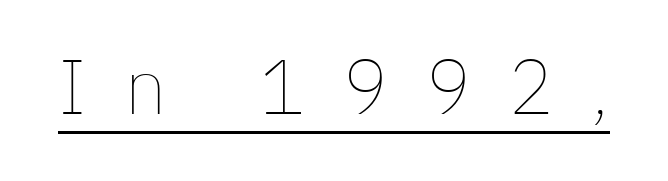
{"italic": "no", "bold": "no", "weight": "thin", "width": "normal", "stroke_contrast": "low", "x_height": "medium", "monospaced": "no", "underline": "yes", "letter_spacing": "wide", "letter_spacing_em": 0.48, "glyph_px": 77}
